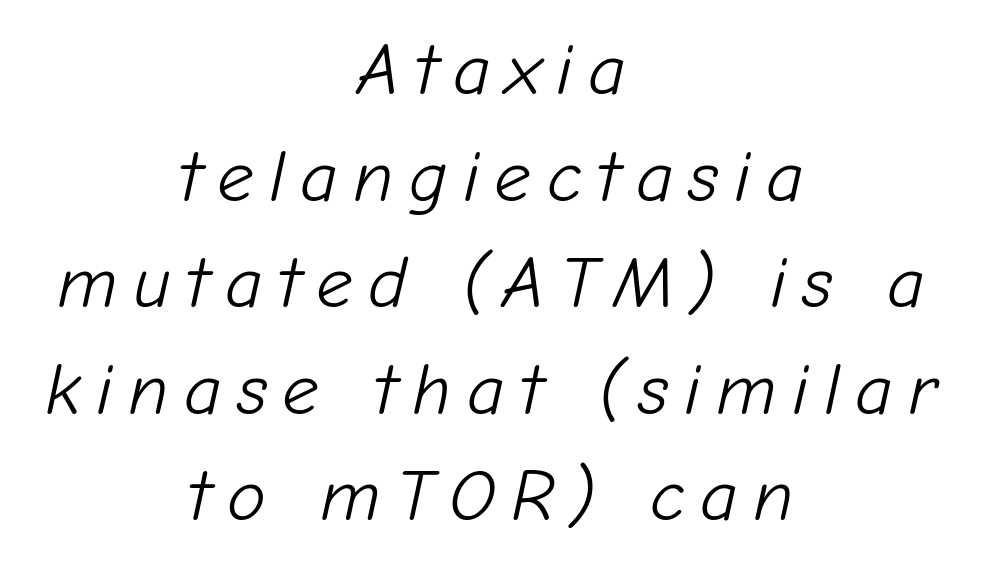
One glance says typical: line gaps are just what's usual. Nothing heavy about these letters — not bold at all. Character widths vary here, with narrow letters taking less room than wide ones. This sample uses expanded letter spacing, leaving extra air between glyphs. Anything drawn beneath the words? Only blank space.
